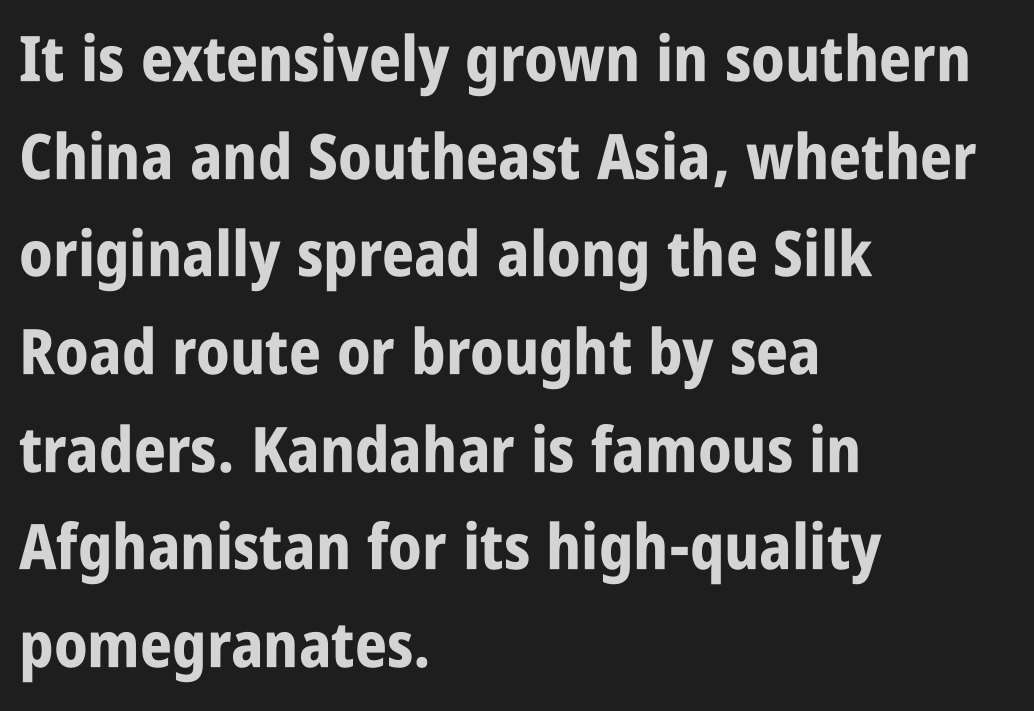
Q: Is the text bold? A: Yes.
Q: Is the text italic (slanted)? A: No, it is upright.
Q: Is the typeface a serif or a sans-serif typeface? A: Sans-serif.
Q: Is the text underlined? A: No.
Q: How is the paragraph aligned? A: Left-aligned.
Q: Is the spacing between letters normal or unusually wide? A: Normal.
Q: Is the spacing between lines tight, normal or loose? A: Normal.
Q: Width (condensed, normal, or wide)? A: Condensed.
Q: Stroke contrast? A: Low.
Q: x-height? A: Large.
Q: Monospaced? A: No.
